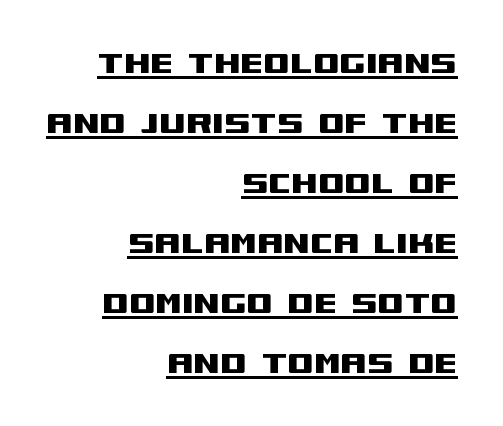
Q: Is the text italic (slanted)? A: No, it is upright.
Q: Is the typeface a serif or a sans-serif typeface? A: Sans-serif.
Q: Is the text underlined? A: Yes.
Q: How is the paragraph aligned? A: Right-aligned.
Q: Is the spacing between letters normal or unusually wide? A: Normal.
Q: Is the spacing between lines tight, normal or loose? A: Normal.
Q: Width (condensed, normal, or wide)? A: Wide.
Q: Stroke contrast? A: Medium.
Q: x-height? A: Large.
Q: Monospaced? A: No.
